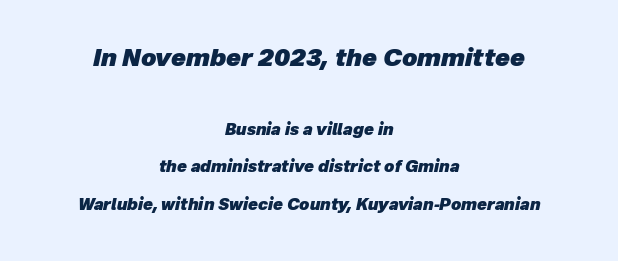
The image shows 24 px bold type, italic (leaning right); set centered, loose line spacing (2.33x), normal letter spacing, not underlined; the first (top) block is 1.5x larger.
